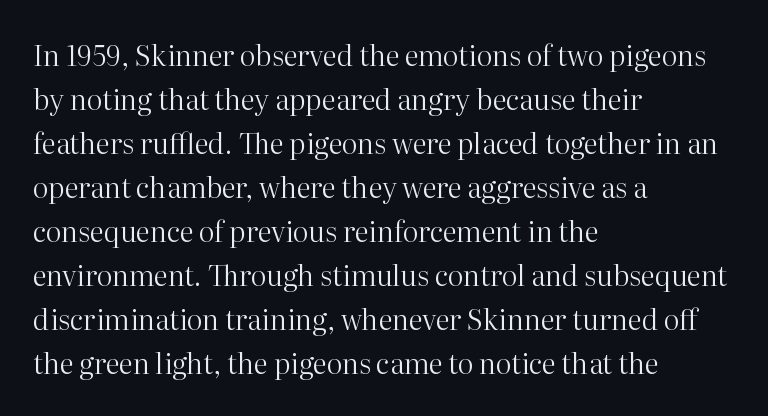
Q: Is the text bold? A: No.
Q: Is the text italic (slanted)? A: No, it is upright.
Q: Is the typeface a serif or a sans-serif typeface? A: Serif.
Q: Is the text underlined? A: No.
Q: How is the paragraph aligned? A: Left-aligned.
Q: Is the spacing between letters normal or unusually wide? A: Normal.
Q: Is the spacing between lines tight, normal or loose? A: Normal.
Q: Width (condensed, normal, or wide)? A: Normal.
Q: Stroke contrast? A: High.
Q: x-height? A: Medium.
Q: Monospaced? A: No.
